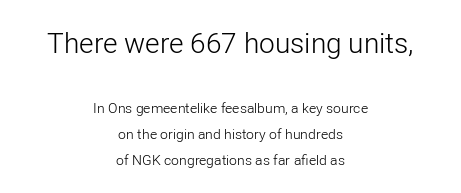
{"serif": "no", "italic": "no", "bold": "no", "weight": "light", "width": "normal", "stroke_contrast": "low", "x_height": "medium", "monospaced": "no", "underline": "no", "align": "center", "line_spacing_ratio": 1.87, "letter_spacing": "normal", "letter_spacing_em": 0.0, "larger_block": "first", "size_ratio": 2.0, "glyph_px": 28}
